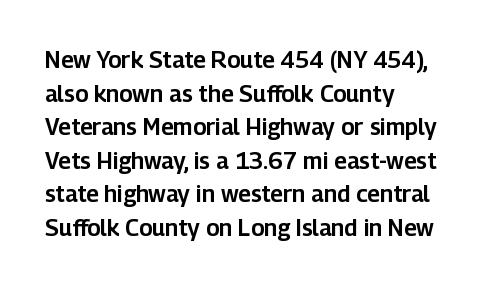
Notice how the passage keeps a crisp vertical edge on the left only. Ascenders rise straight up at ninety degrees. The passage shown is not underscored anywhere. Tracking value appears to be zero — textbook default spacing.
